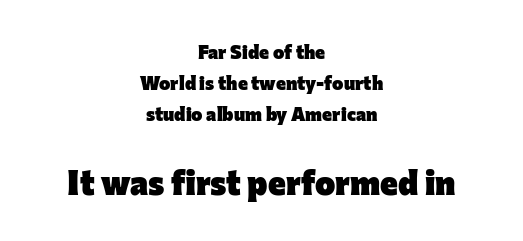
{"serif": "no", "italic": "no", "bold": "yes", "weight": "heavy", "width": "normal", "stroke_contrast": "low", "x_height": "medium", "monospaced": "no", "underline": "no", "align": "center", "line_spacing": "normal", "line_spacing_ratio": 1.64, "letter_spacing": "normal", "letter_spacing_em": 0.0, "larger_block": "second", "size_ratio": 1.79, "glyph_px": 34}
